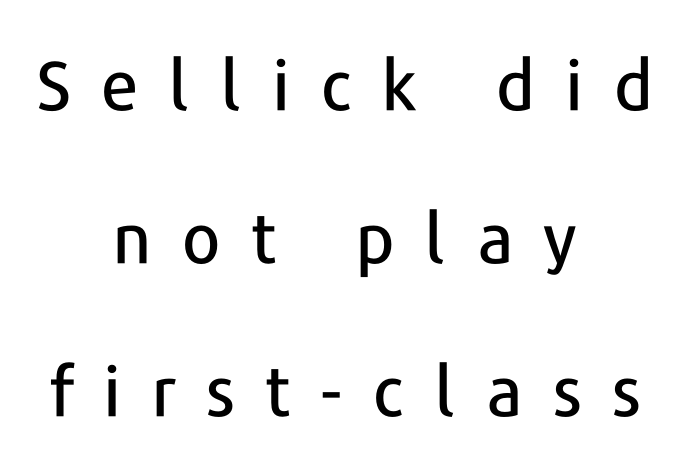
Q: Is the text italic (slanted)? A: No, it is upright.
Q: Is the typeface a serif or a sans-serif typeface? A: Sans-serif.
Q: Is the text underlined? A: No.
Q: How is the paragraph aligned? A: Centered.
Q: Is the spacing between letters normal or unusually wide? A: Unusually wide.
Q: Is the spacing between lines tight, normal or loose? A: Loose.
Q: Width (condensed, normal, or wide)? A: Normal.
Q: Stroke contrast? A: Low.
Q: x-height? A: Medium.
Q: Monospaced? A: No.
